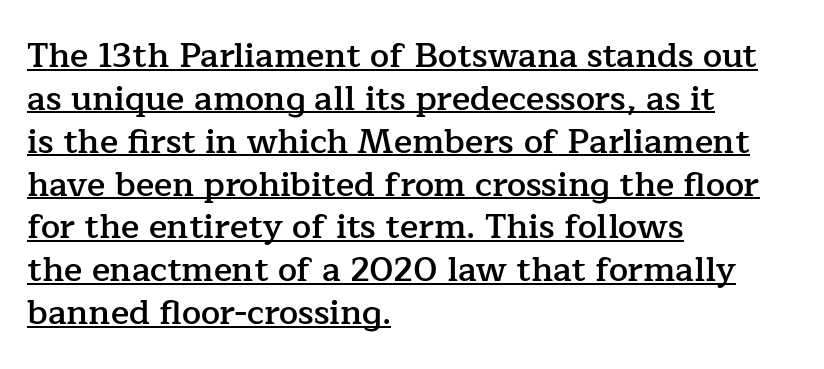
Q: Is the text bold? A: Semi-bold.
Q: Is the text italic (slanted)? A: No, it is upright.
Q: Is the typeface a serif or a sans-serif typeface? A: Serif.
Q: Is the text underlined? A: Yes.
Q: How is the paragraph aligned? A: Left-aligned.
Q: Is the spacing between letters normal or unusually wide? A: Normal.
Q: Is the spacing between lines tight, normal or loose? A: Normal.
Q: Width (condensed, normal, or wide)? A: Normal.
Q: Stroke contrast? A: Low.
Q: x-height? A: Medium.
Q: Monospaced? A: No.
